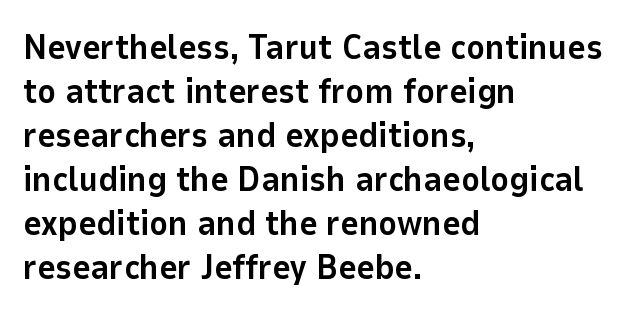
The image shows 35 px bold sans-serif type, upright; set left-aligned, normal line spacing (1.26x), normal letter spacing, not underlined; low stroke contrast and a medium x-height.
